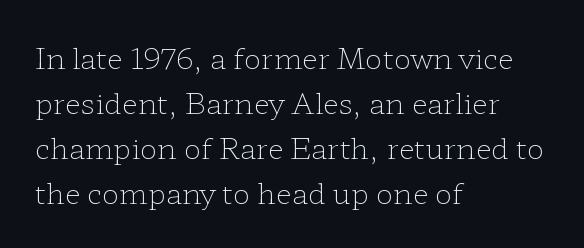
{"serif": "yes", "italic": "no", "bold": "no", "weight": "light", "width": "wide", "stroke_contrast": "low", "x_height": "medium", "monospaced": "no", "underline": "no", "align": "left", "line_spacing": "normal", "line_spacing_ratio": 1.55, "letter_spacing": "normal", "letter_spacing_em": 0.0, "glyph_px": 29}
